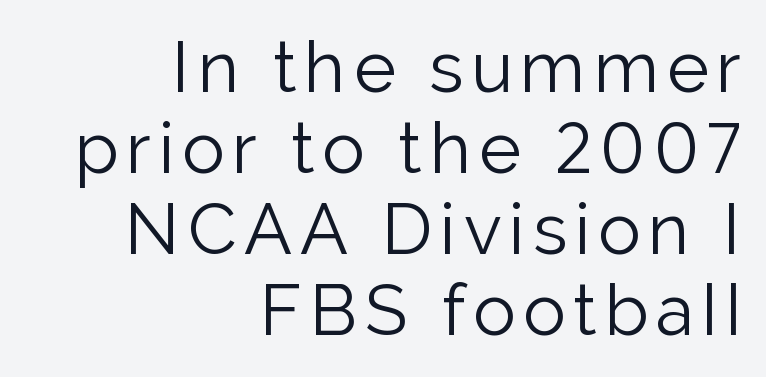
In terms of leading, this rendering errs on the cramped side. Notice how the passage keeps a crisp vertical edge on the right only. Unlike italic type, these characters show no tilt at all. This sample has the flowing, uneven cadence of proportional lettering. This rendering employs a face without finishing strokes, i.e., a sans-serif.
